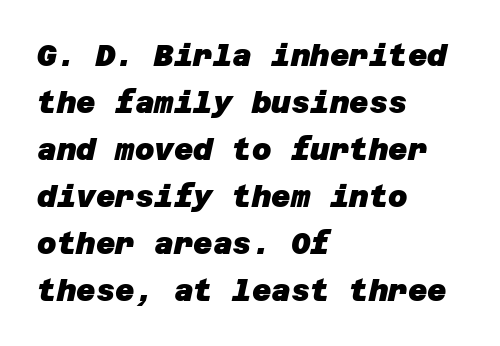
Q: Is the text bold? A: Yes.
Q: Is the typeface a serif or a sans-serif typeface? A: Sans-serif.
Q: Is the text underlined? A: No.
Q: How is the paragraph aligned? A: Left-aligned.
Q: Is the spacing between letters normal or unusually wide? A: Normal.
Q: Is the spacing between lines tight, normal or loose? A: Normal.
Q: Width (condensed, normal, or wide)? A: Normal.
Q: Stroke contrast? A: Low.
Q: x-height? A: Large.
